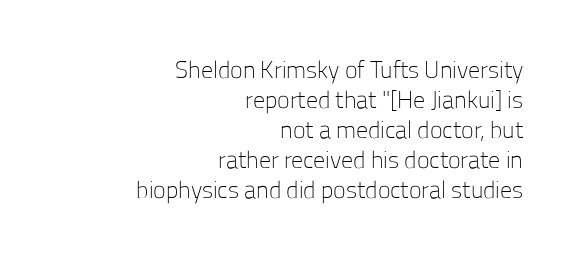
Q: Is the text bold? A: No.
Q: Is the text italic (slanted)? A: No, it is upright.
Q: Is the text underlined? A: No.
Q: How is the paragraph aligned? A: Right-aligned.
Q: Is the spacing between letters normal or unusually wide? A: Normal.
Q: Is the spacing between lines tight, normal or loose? A: Normal.
